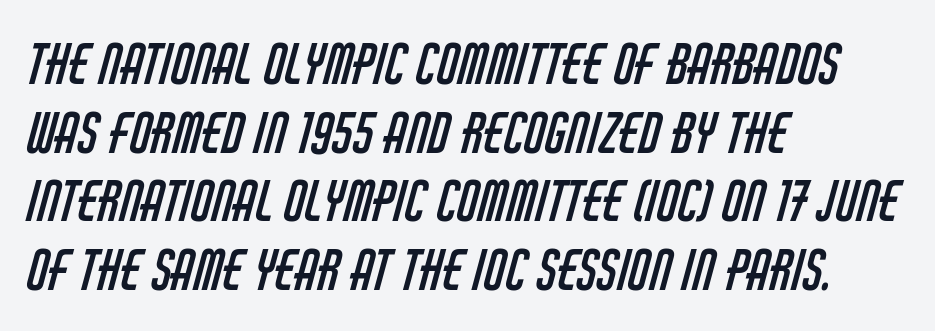
Where is the straight margin? On the left. The area under the type is left untouched. Interline gaps are of average width in this sample. The letters advance in unequal steps, a hallmark of proportional type. Think standard paragraph weight, or any step lighter than that.
